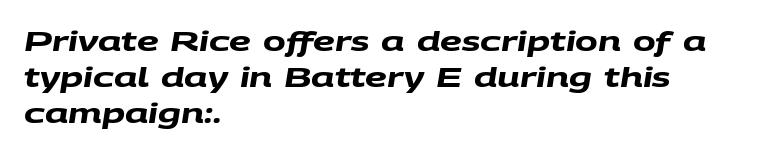
Q: Is the text bold? A: Yes.
Q: Is the text underlined? A: No.
Q: How is the paragraph aligned? A: Left-aligned.
Q: Is the spacing between letters normal or unusually wide? A: Normal.
Q: Is the spacing between lines tight, normal or loose? A: Normal.
